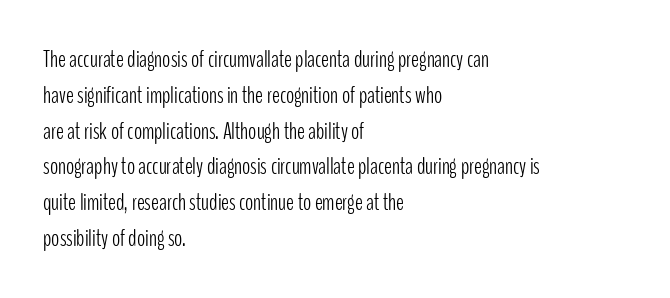
The setting favours the left margin, as ordinary paragraphs usually do. Upright lettering throughout. Letter spacing: default. No chunkiness to these letters — they're not bold.
